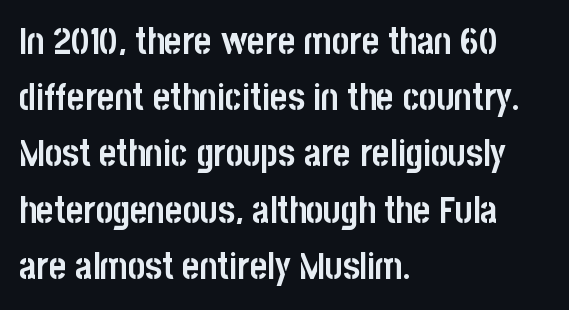
Q: Is the text bold? A: Yes.
Q: Is the text italic (slanted)? A: No, it is upright.
Q: Is the typeface a serif or a sans-serif typeface? A: Sans-serif.
Q: Is the text underlined? A: No.
Q: How is the paragraph aligned? A: Left-aligned.
Q: Is the spacing between letters normal or unusually wide? A: Normal.
Q: Is the spacing between lines tight, normal or loose? A: Normal.
Q: Width (condensed, normal, or wide)? A: Condensed.
Q: Stroke contrast? A: Low.
Q: x-height? A: Large.
Q: Monospaced? A: No.
